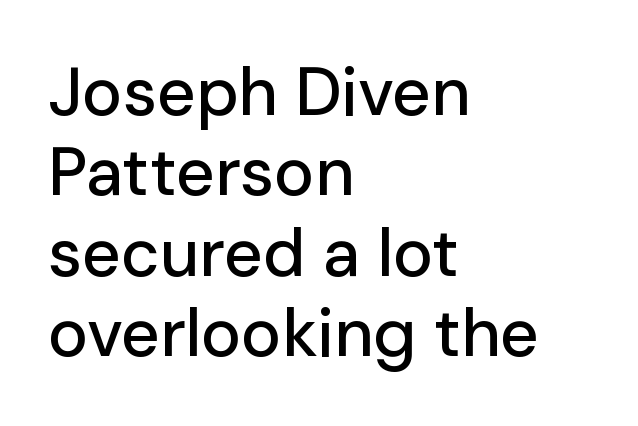
{"serif": "no", "italic": "no", "width": "normal", "stroke_contrast": "low", "x_height": "medium", "monospaced": "no", "underline": "no", "align": "left", "line_spacing_ratio": 1.2, "letter_spacing": "normal", "letter_spacing_em": 0.0, "glyph_px": 67}
